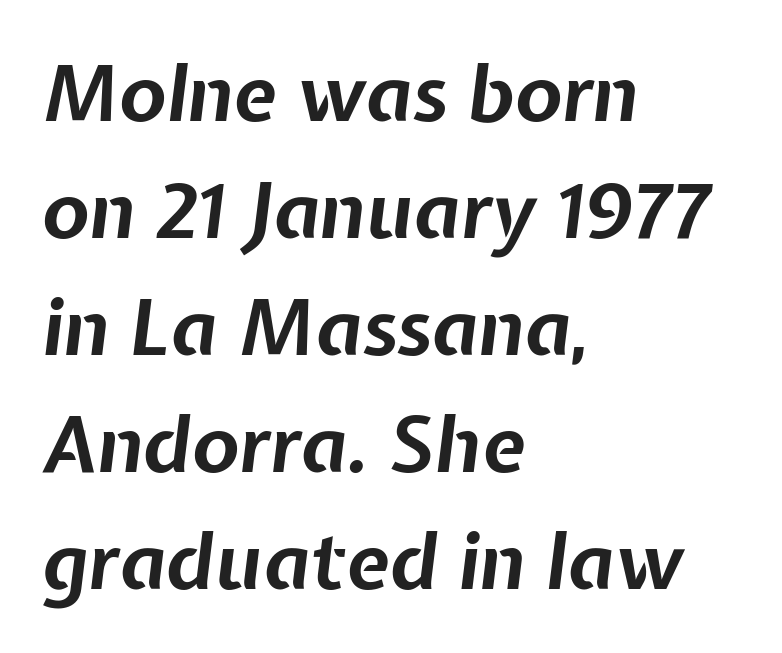
The image shows 78 px bold type, italic (leaning right); set left-aligned, normal line spacing (1.5x), normal letter spacing, not underlined; low stroke contrast and a medium x-height.
